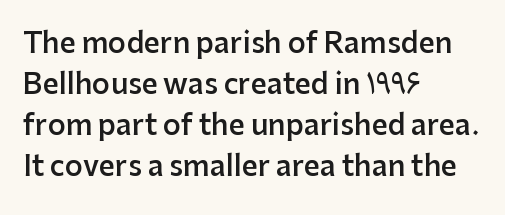
Q: Is the text bold? A: Semi-bold.
Q: Is the text italic (slanted)? A: No, it is upright.
Q: Is the typeface a serif or a sans-serif typeface? A: Sans-serif.
Q: Is the text underlined? A: No.
Q: How is the paragraph aligned? A: Left-aligned.
Q: Is the spacing between letters normal or unusually wide? A: Normal.
Q: Is the spacing between lines tight, normal or loose? A: Normal.
Q: Width (condensed, normal, or wide)? A: Normal.
Q: Stroke contrast? A: Low.
Q: x-height? A: Medium.
Q: Monospaced? A: No.
